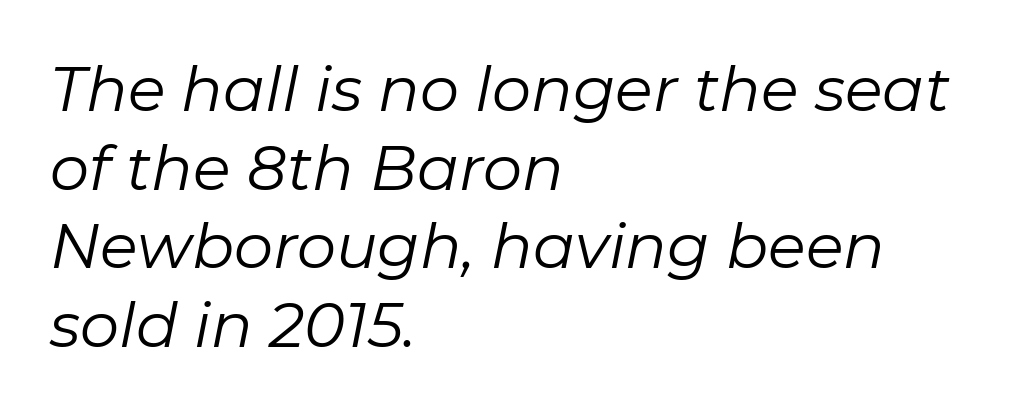
Rule under the text: the space is simply empty. Is this a heavy cut? Hardly; it is regular or lighter. You could call the tracking neutral — neither tight nor loose. The rag falls on the right side of this text block. The letters are slanted; this is an italic face.
